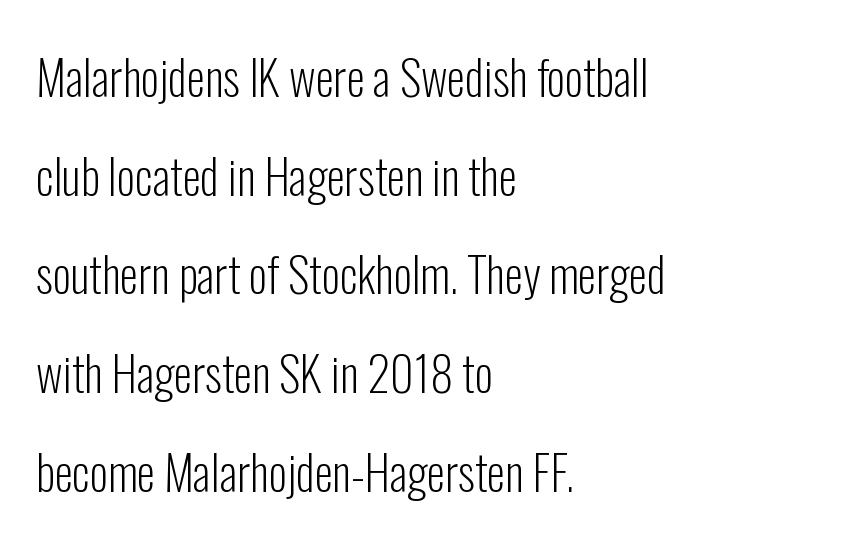
The image shows 47 px light, condensed sans-serif type, upright; set left-aligned, loose line spacing (2.1x), normal letter spacing, not underlined; low stroke contrast and a medium x-height.
